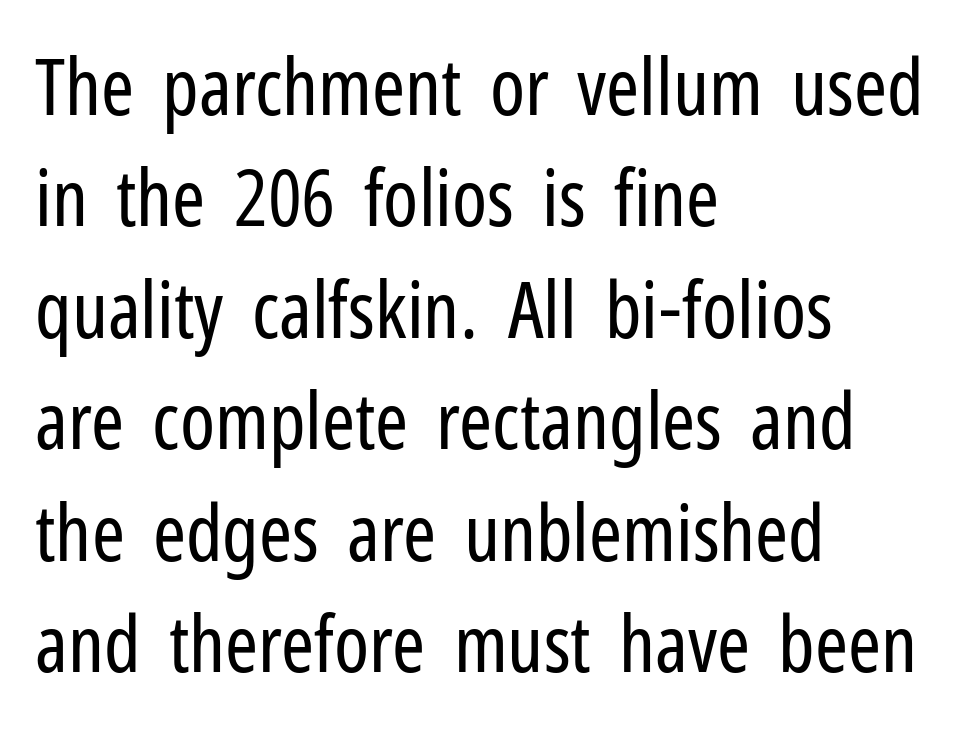
{"serif": "no", "italic": "no", "bold": "no", "weight": "regular", "width": "condensed", "stroke_contrast": "low", "x_height": "medium", "monospaced": "no", "underline": "no", "align": "left", "line_spacing": "normal", "line_spacing_ratio": 1.41, "letter_spacing": "normal", "letter_spacing_em": 0.0, "glyph_px": 79}
